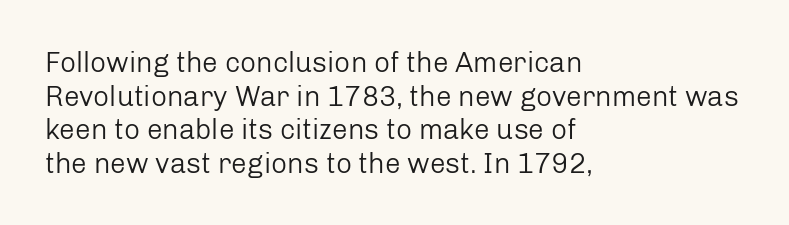
Q: Is the text bold? A: No.
Q: Is the text italic (slanted)? A: No, it is upright.
Q: Is the typeface a serif or a sans-serif typeface? A: Sans-serif.
Q: Is the text underlined? A: No.
Q: How is the paragraph aligned? A: Left-aligned.
Q: Is the spacing between letters normal or unusually wide? A: Normal.
Q: Width (condensed, normal, or wide)? A: Normal.
Q: Stroke contrast? A: Low.
Q: x-height? A: Medium.
Q: Monospaced? A: No.
